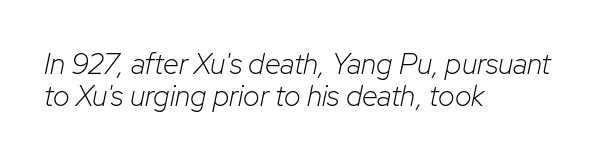
Horizontal alignment here is leftward, the default for most running prose. A quiet, ordinary-to-light weight characterises the typeface. Style check: oblique. Character widths vary here, with narrow letters taking less room than wide ones.
